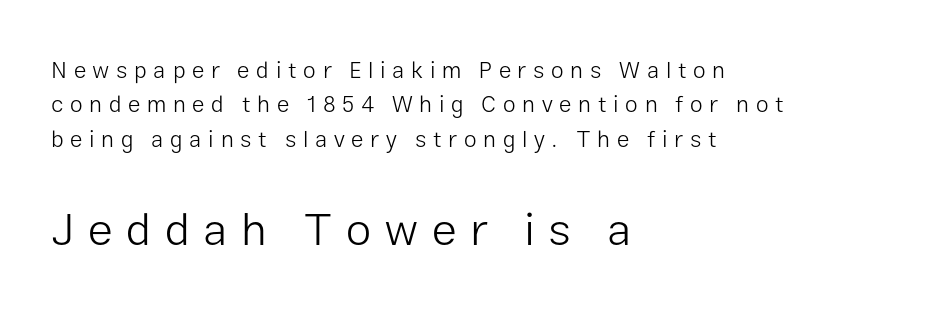
{"serif": "no", "italic": "no", "bold": "no", "weight": "light", "width": "normal", "stroke_contrast": "low", "x_height": "medium", "monospaced": "no", "underline": "no", "align": "left", "line_spacing": "normal", "line_spacing_ratio": 1.49, "letter_spacing": "wide", "letter_spacing_em": 0.29, "larger_block": "second", "size_ratio": 2.0, "glyph_px": 46}
